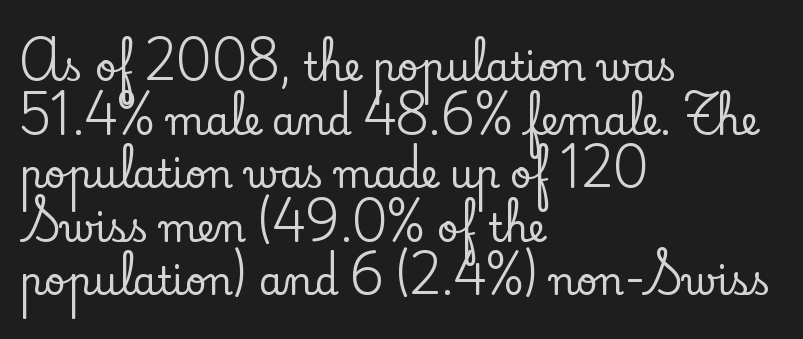
Q: Is the text italic (slanted)? A: No, it is upright.
Q: Is the typeface a serif or a sans-serif typeface? A: Serif.
Q: Is the text underlined? A: No.
Q: How is the paragraph aligned? A: Left-aligned.
Q: Is the spacing between letters normal or unusually wide? A: Normal.
Q: Is the spacing between lines tight, normal or loose? A: Normal.
Q: Width (condensed, normal, or wide)? A: Normal.
Q: Stroke contrast? A: Low.
Q: x-height? A: Small.
Q: Monospaced? A: No.
